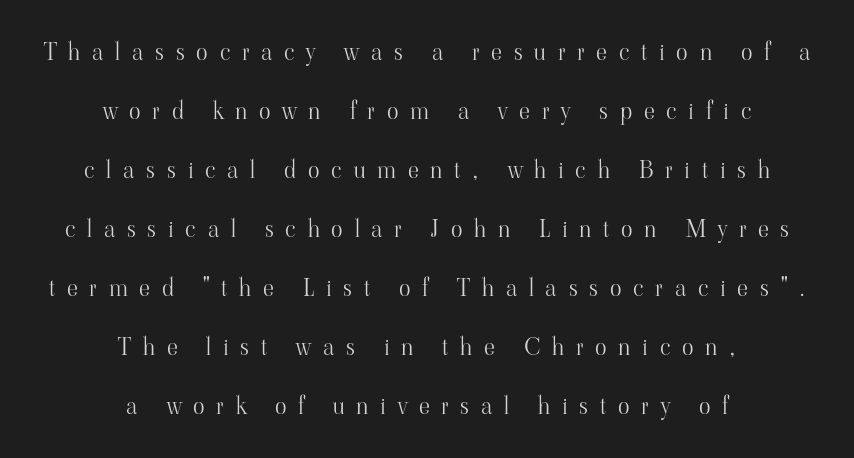
Bold? No — there's no thickening of the strokes. Short and long lines alike share a common midpoint. Each word looks stretched out because of the extra space between its letters. Each row of text sits above clean, open space. Successive baselines arrive slowly, with a big drop between each. This is roman type, the default non-slanted kind.
